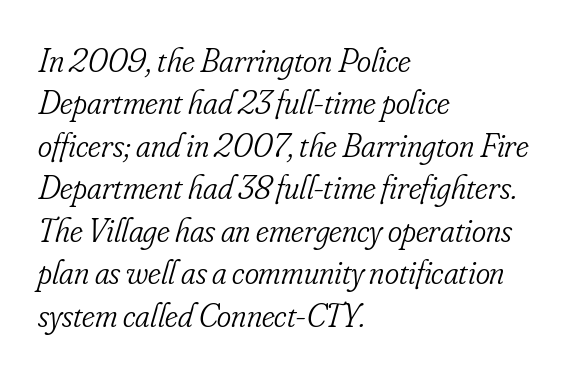
{"serif": "yes", "italic": "yes", "lean": "right", "slant_degrees": 16, "bold": "no", "weight": "light", "width": "condensed", "stroke_contrast": "low", "x_height": "small", "monospaced": "no", "underline": "no", "align": "left", "line_spacing": "normal", "line_spacing_ratio": 1.25, "letter_spacing": "normal", "letter_spacing_em": 0.0, "glyph_px": 34}
